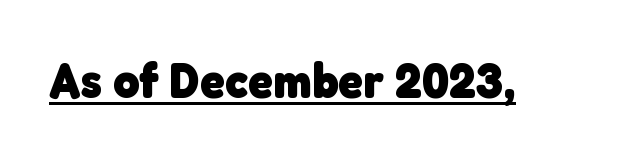
{"serif": "no", "bold": "yes", "weight": "heavy", "width": "normal", "stroke_contrast": "low", "x_height": "medium", "monospaced": "no", "underline": "yes", "letter_spacing": "normal", "letter_spacing_em": 0.0, "glyph_px": 50}
